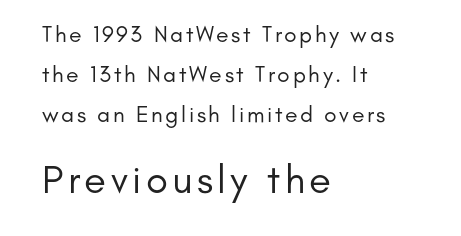
The ragged edge is on the right, which tells us the setting is flush left. Stems here are at most as thick as an everyday book face. Stroke terminals: plain, sans-serif. Do the letters lean? They stand straight. Do the characters align in a grid? No, the font is proportional.
